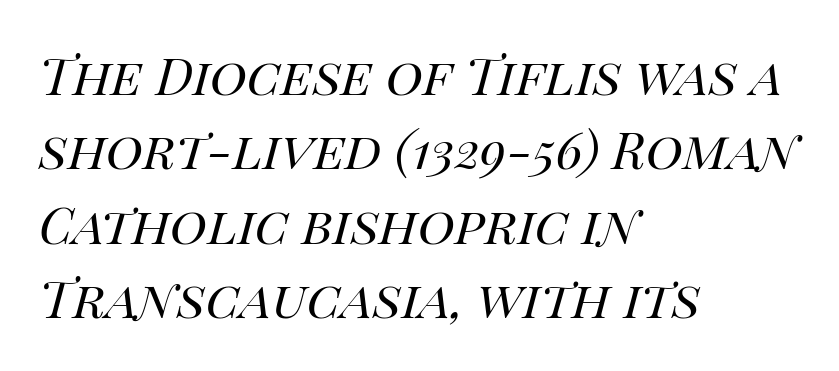
The whole block is typeset with a tilt. Ink coverage per letter is moderate at most. The zone under the glyphs is completely vacant. The gaps between neighbouring characters are ordinary and unremarkable.
